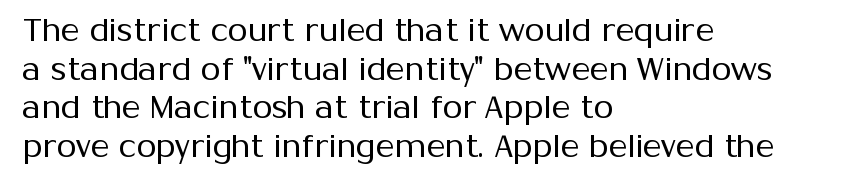
Q: Is the text bold? A: No.
Q: Is the text italic (slanted)? A: No, it is upright.
Q: Is the typeface a serif or a sans-serif typeface? A: Sans-serif.
Q: Is the text underlined? A: No.
Q: How is the paragraph aligned? A: Left-aligned.
Q: Is the spacing between letters normal or unusually wide? A: Normal.
Q: Width (condensed, normal, or wide)? A: Normal.
Q: Stroke contrast? A: Medium.
Q: x-height? A: Medium.
Q: Monospaced? A: No.
